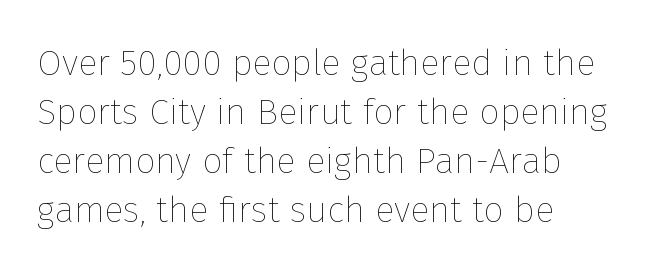
Q: Is the text bold? A: No.
Q: Is the text italic (slanted)? A: No, it is upright.
Q: Is the text underlined? A: No.
Q: How is the paragraph aligned? A: Left-aligned.
Q: Is the spacing between letters normal or unusually wide? A: Normal.
Q: Is the spacing between lines tight, normal or loose? A: Normal.
Q: Width (condensed, normal, or wide)? A: Normal.
Q: Stroke contrast? A: Low.
Q: x-height? A: Medium.
Q: Monospaced? A: No.
